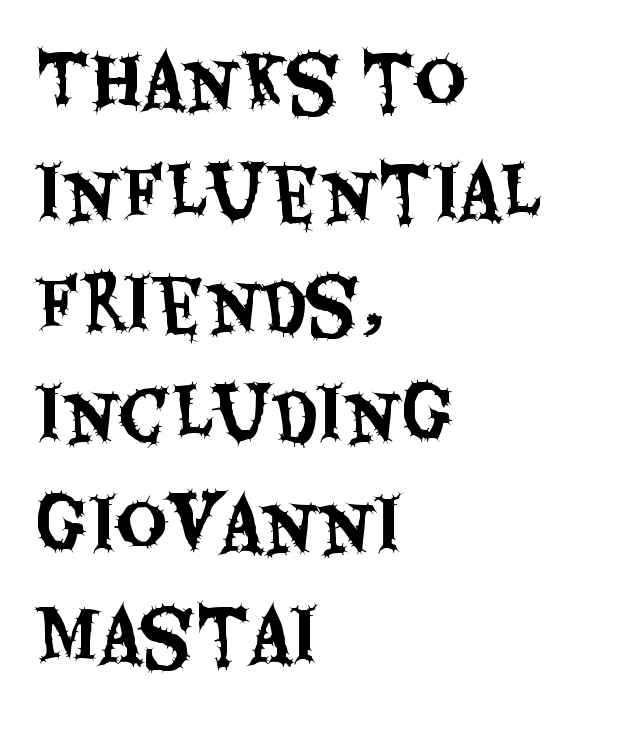
The image shows 71 px condensed sans-serif type, upright; set left-aligned, normal line spacing (1.56x), normal letter spacing, not underlined; medium stroke contrast and a large x-height.
